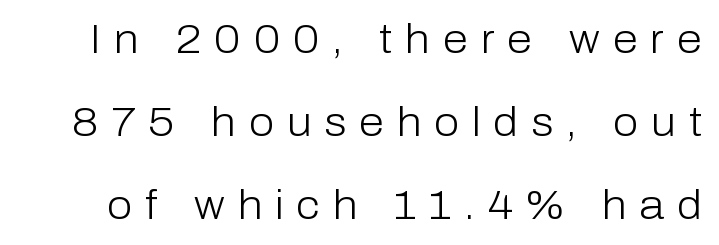
{"serif": "no", "italic": "no", "bold": "no", "weight": "light", "width": "normal", "stroke_contrast": "low", "x_height": "medium", "monospaced": "no", "underline": "no", "line_spacing": "loose", "line_spacing_ratio": 2.02, "letter_spacing": "wide", "letter_spacing_em": 0.31, "glyph_px": 41}
